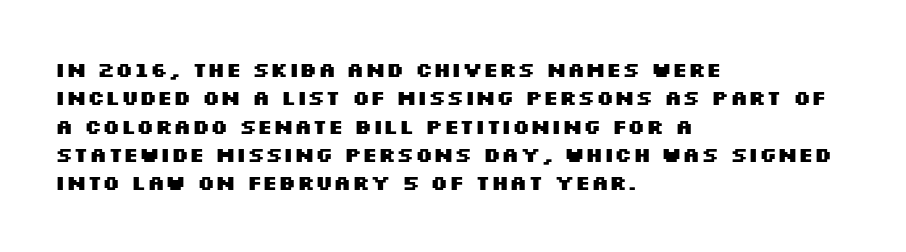
{"italic": "no", "bold": "yes", "underline": "no", "align": "left", "line_spacing": "normal", "line_spacing_ratio": 1.35, "letter_spacing": "normal", "letter_spacing_em": 0.0, "glyph_px": 21}
